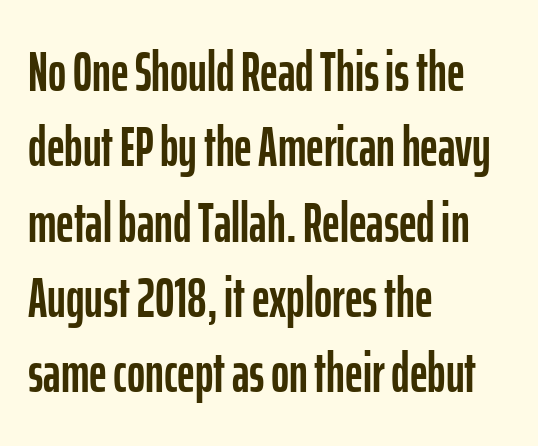
Q: Is the text italic (slanted)? A: No, it is upright.
Q: Is the typeface a serif or a sans-serif typeface? A: Sans-serif.
Q: Is the text underlined? A: No.
Q: How is the paragraph aligned? A: Left-aligned.
Q: Is the spacing between letters normal or unusually wide? A: Normal.
Q: Is the spacing between lines tight, normal or loose? A: Normal.
Q: Width (condensed, normal, or wide)? A: Condensed.
Q: Stroke contrast? A: Low.
Q: x-height? A: Medium.
Q: Monospaced? A: No.
